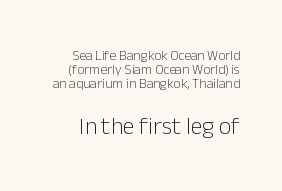
Is the lower block the larger one? Yes — the lower block carries the bigger type. The passage shown is not bold in any degree. The face used here is rendered with its standard letterfit. Closely set lines give the paragraph a compact silhouette. The gap between lines stays unmarked. Line endings align vertically; line beginnings do not.
